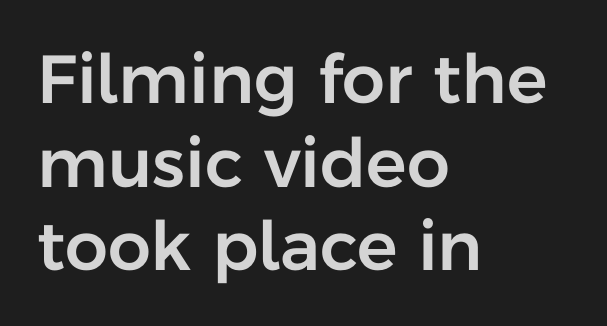
{"serif": "no", "italic": "no", "width": "normal", "stroke_contrast": "low", "x_height": "medium", "monospaced": "no", "underline": "no", "align": "left", "line_spacing_ratio": 1.23, "letter_spacing": "normal", "letter_spacing_em": 0.0, "glyph_px": 68}
